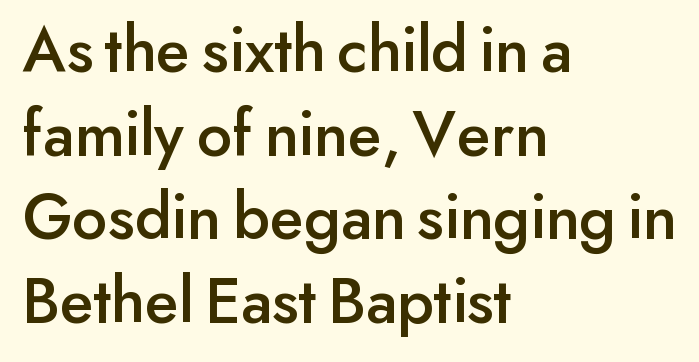
The image shows 67 px sans-serif type, upright; set left-aligned, normal line spacing (1.25x), normal letter spacing, not underlined; low stroke contrast and a small x-height.
